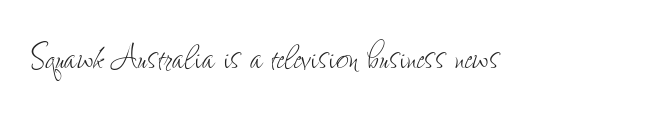
The characters are drawn with everyday or finer stroke widths. Type without underlining. Observe the ordinary spacing: letters are neighbours, not strangers. The letters advance in unequal steps, a hallmark of proportional type.
